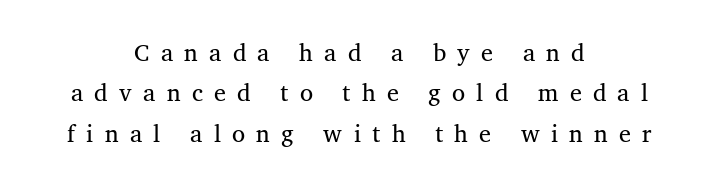
The image shows 24 px text type; set centered, normal line spacing (1.68x), unusually wide letter spacing (+0.47 em), not underlined.
